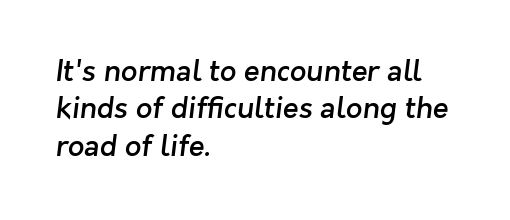
The image shows 29 px semibold sans-serif type; set left-aligned, normal line spacing (1.29x), normal letter spacing, not underlined; low stroke contrast and a medium x-height.
